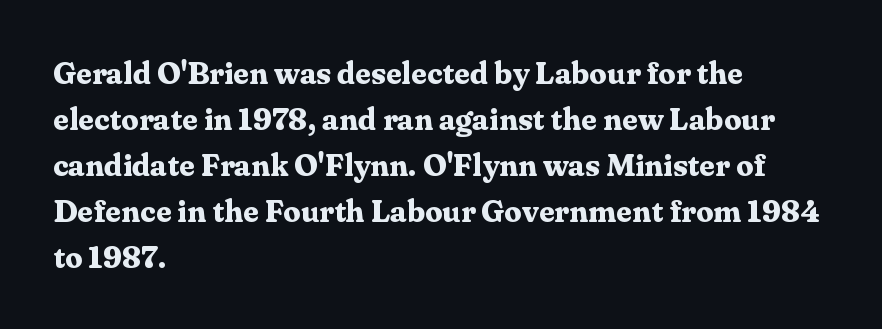
The image shows 31 px bold serif type, upright; set left-aligned, normal line spacing (1.48x), normal letter spacing, not underlined; medium stroke contrast and a medium x-height.
